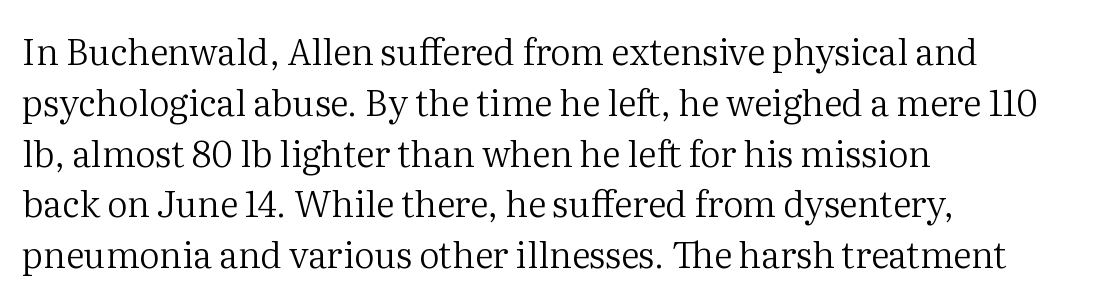
Q: Is the text bold? A: No.
Q: Is the text italic (slanted)? A: No, it is upright.
Q: Is the typeface a serif or a sans-serif typeface? A: Serif.
Q: Is the text underlined? A: No.
Q: How is the paragraph aligned? A: Left-aligned.
Q: Is the spacing between letters normal or unusually wide? A: Normal.
Q: Is the spacing between lines tight, normal or loose? A: Normal.
Q: Width (condensed, normal, or wide)? A: Normal.
Q: Stroke contrast? A: Medium.
Q: x-height? A: Medium.
Q: Monospaced? A: No.
